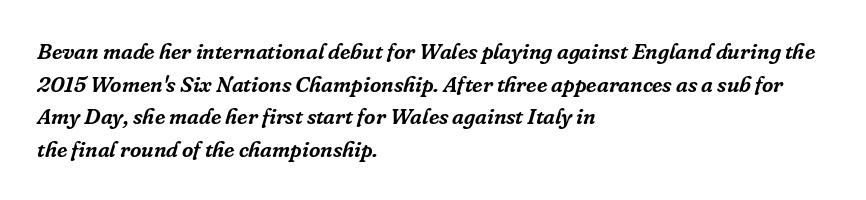
Q: Is the text italic (slanted)? A: Yes, it leans right by about 16 degrees.
Q: Is the text underlined? A: No.
Q: How is the paragraph aligned? A: Left-aligned.
Q: Is the spacing between letters normal or unusually wide? A: Normal.
Q: Is the spacing between lines tight, normal or loose? A: Normal.
